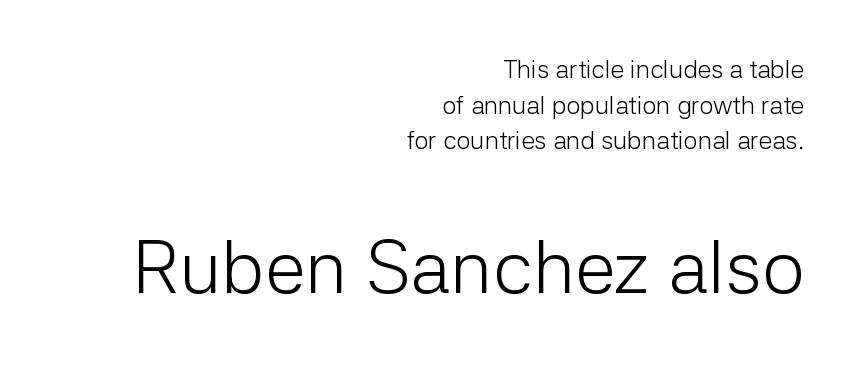
Type style note: lacks serifs. The font's upright variant was chosen for this text. The lower block of text is set noticeably larger than the block above it. The line texture is even and compact thanks to regular tracking.
